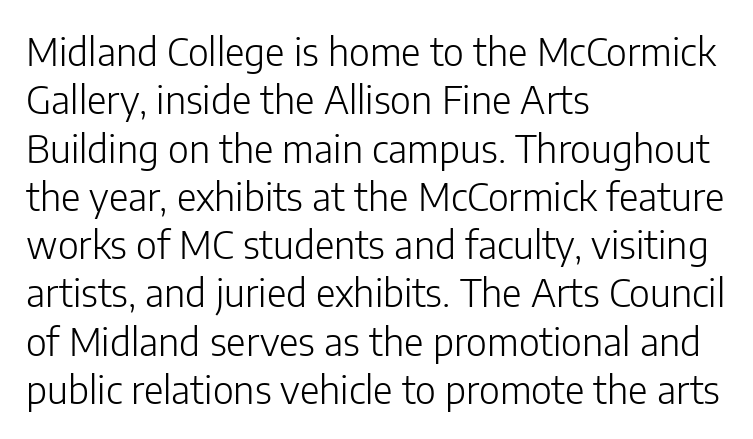
{"serif": "no", "italic": "no", "bold": "no", "weight": "light", "width": "normal", "stroke_contrast": "low", "x_height": "medium", "monospaced": "no", "underline": "no", "align": "left", "line_spacing": "normal", "line_spacing_ratio": 1.27, "letter_spacing": "normal", "letter_spacing_em": 0.0, "glyph_px": 38}
